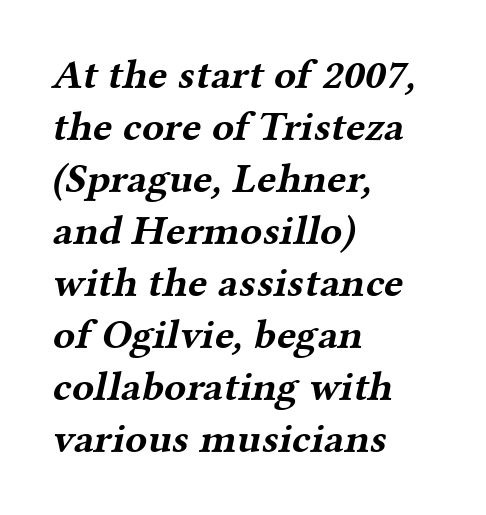
Q: Is the text bold? A: Yes.
Q: Is the typeface a serif or a sans-serif typeface? A: Serif.
Q: Is the text underlined? A: No.
Q: How is the paragraph aligned? A: Left-aligned.
Q: Is the spacing between letters normal or unusually wide? A: Normal.
Q: Is the spacing between lines tight, normal or loose? A: Normal.
Q: Width (condensed, normal, or wide)? A: Wide.
Q: Stroke contrast? A: Medium.
Q: x-height? A: Medium.
Q: Monospaced? A: No.
